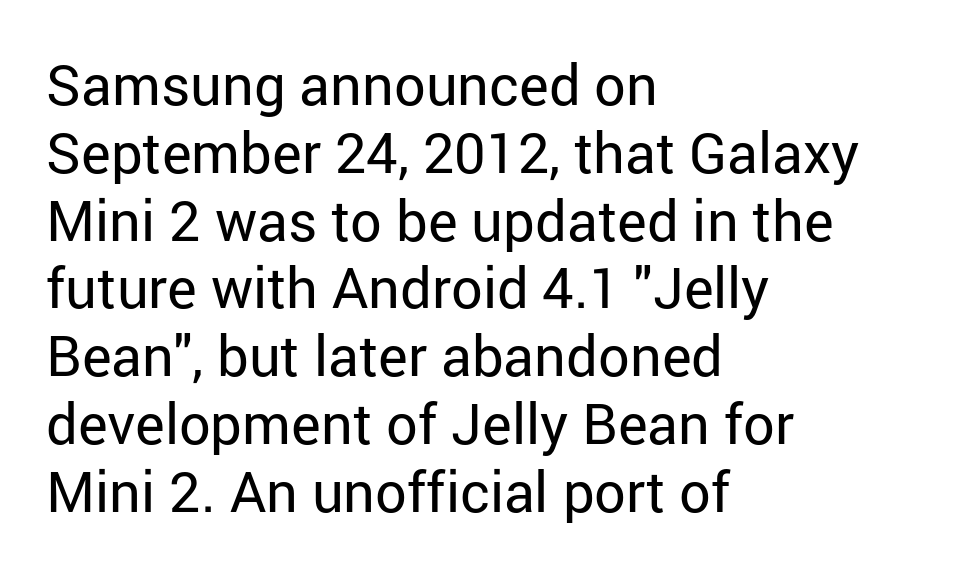
The image shows 56 px regular-weight sans-serif type, upright; set left-aligned, line spacing 1.21x, normal letter spacing, not underlined; low stroke contrast and a medium x-height.
